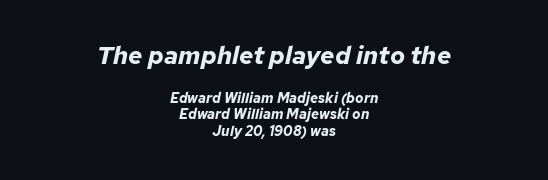
{"italic": "yes", "lean": "right", "slant_degrees": 12, "bold": "yes", "underline": "no", "align": "center", "line_spacing_ratio": 1.19, "letter_spacing": "normal", "letter_spacing_em": 0.0, "larger_block": "first", "size_ratio": 1.79, "glyph_px": 25}
